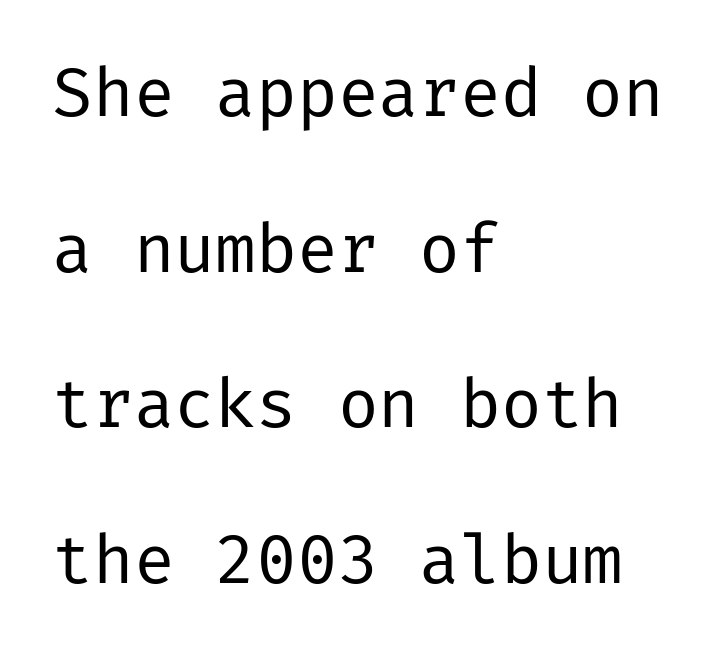
The image shows 68 px regular-weight sans-serif type, upright; set left-aligned, loose line spacing (2.29x), normal letter spacing, not underlined; low stroke contrast and a medium x-height.
